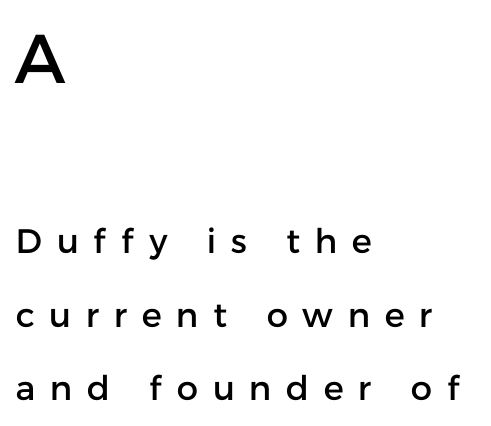
{"serif": "no", "italic": "no", "width": "normal", "stroke_contrast": "low", "x_height": "medium", "monospaced": "no", "underline": "no", "align": "left", "line_spacing": "loose", "line_spacing_ratio": 2.16, "letter_spacing": "wide", "letter_spacing_em": 0.43, "larger_block": "first", "size_ratio": 2.03, "glyph_px": 69}
